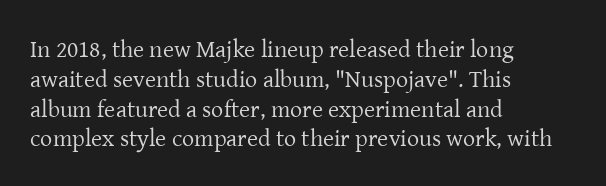
Q: Is the text bold? A: No.
Q: Is the text italic (slanted)? A: No, it is upright.
Q: Is the text underlined? A: No.
Q: How is the paragraph aligned? A: Left-aligned.
Q: Is the spacing between letters normal or unusually wide? A: Normal.
